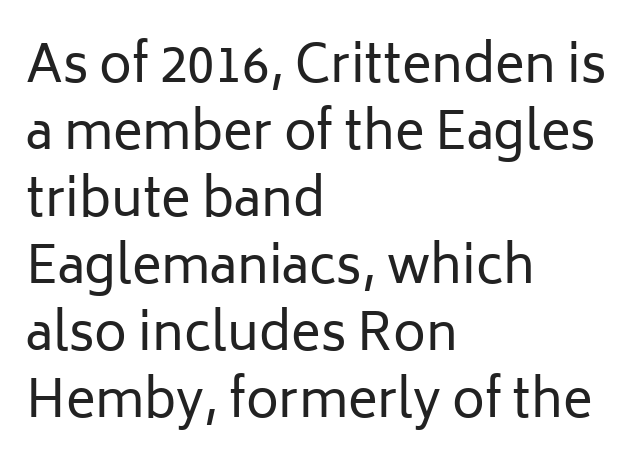
Q: Is the text bold? A: No.
Q: Is the text italic (slanted)? A: No, it is upright.
Q: Is the typeface a serif or a sans-serif typeface? A: Sans-serif.
Q: Is the text underlined? A: No.
Q: How is the paragraph aligned? A: Left-aligned.
Q: Is the spacing between letters normal or unusually wide? A: Normal.
Q: Is the spacing between lines tight, normal or loose? A: Normal.
Q: Width (condensed, normal, or wide)? A: Normal.
Q: Stroke contrast? A: Low.
Q: x-height? A: Medium.
Q: Monospaced? A: No.
